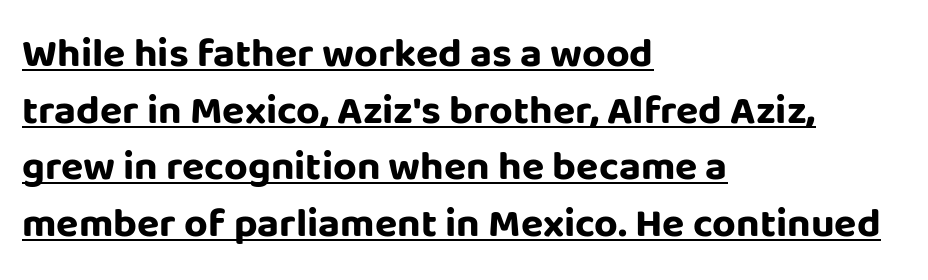
Q: Is the text bold? A: Yes.
Q: Is the text italic (slanted)? A: No, it is upright.
Q: Is the typeface a serif or a sans-serif typeface? A: Sans-serif.
Q: Is the text underlined? A: Yes.
Q: How is the paragraph aligned? A: Left-aligned.
Q: Is the spacing between letters normal or unusually wide? A: Normal.
Q: Is the spacing between lines tight, normal or loose? A: Normal.
Q: Width (condensed, normal, or wide)? A: Normal.
Q: Stroke contrast? A: Low.
Q: x-height? A: Large.
Q: Monospaced? A: No.
